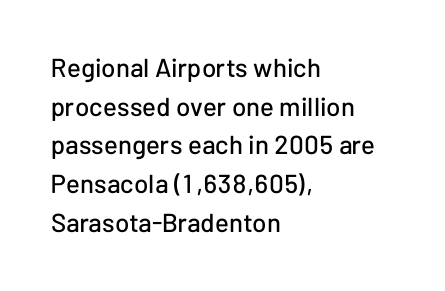
The image shows 26 px text type, upright; set left-aligned, normal line spacing (1.49x), normal letter spacing, not underlined.
